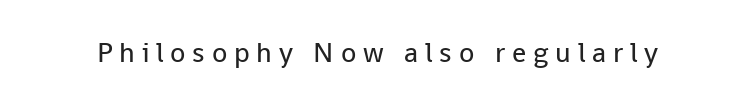
Underlining? Definitely not there. Note the varied advance widths — an 'i' is clearly narrower than an 'm'. Weight class: somewhere from thin through regular. The type sits square on the baseline with zero lean.
